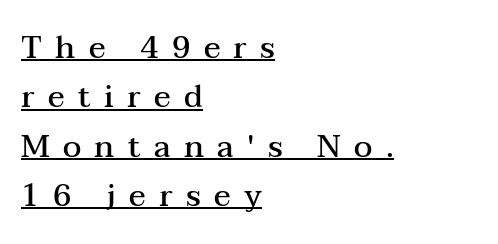
{"serif": "yes", "italic": "no", "bold": "semi", "weight": "semibold", "width": "wide", "stroke_contrast": "medium", "x_height": "medium", "monospaced": "no", "underline": "yes", "align": "left", "line_spacing": "normal", "line_spacing_ratio": 1.59, "letter_spacing": "wide", "letter_spacing_em": 0.43, "glyph_px": 31}
